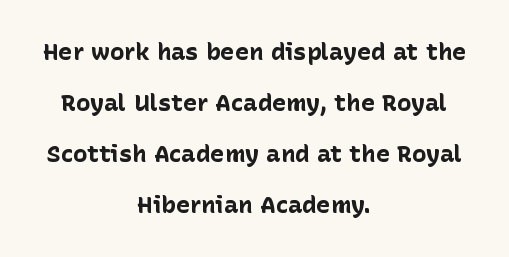
The image shows 24 px bold type, upright; set centered, loose line spacing (2.13x), normal letter spacing, not underlined.
